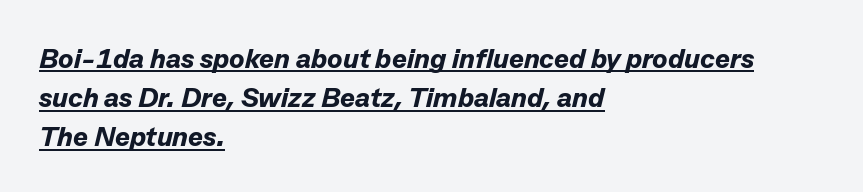
Q: Is the text bold? A: Yes.
Q: Is the text italic (slanted)? A: Yes, it leans right by about 13 degrees.
Q: Is the text underlined? A: Yes.
Q: How is the paragraph aligned? A: Left-aligned.
Q: Is the spacing between letters normal or unusually wide? A: Normal.
Q: Is the spacing between lines tight, normal or loose? A: Normal.
Q: Width (condensed, normal, or wide)? A: Normal.
Q: Stroke contrast? A: Low.
Q: x-height? A: Medium.
Q: Monospaced? A: No.
